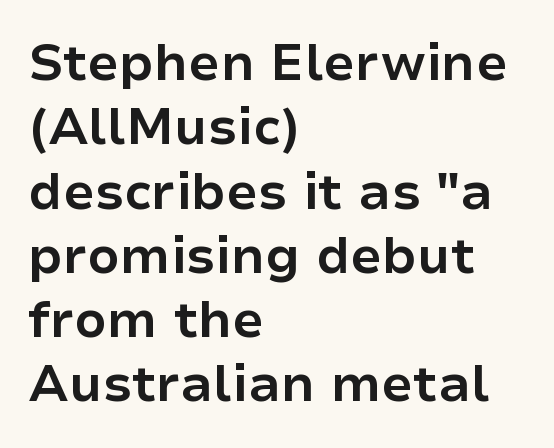
The image shows 51 px bold sans-serif type, upright; set left-aligned, normal line spacing (1.26x), normal letter spacing, not underlined; low stroke contrast and a medium x-height.
